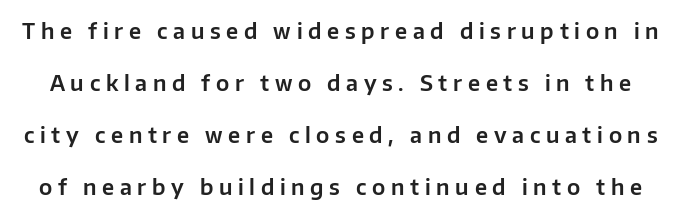
The image shows 21 px text type, upright; set loose line spacing (2.48x), unusually wide letter spacing (+0.27 em), not underlined.
